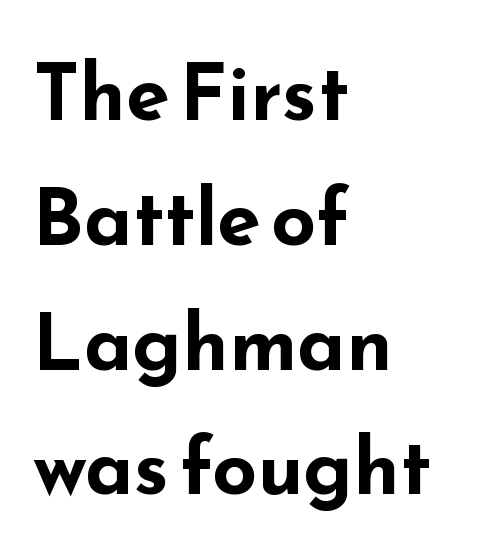
Q: Is the text bold? A: Yes.
Q: Is the text italic (slanted)? A: No, it is upright.
Q: Is the typeface a serif or a sans-serif typeface? A: Sans-serif.
Q: Is the text underlined? A: No.
Q: How is the paragraph aligned? A: Left-aligned.
Q: Is the spacing between letters normal or unusually wide? A: Normal.
Q: Is the spacing between lines tight, normal or loose? A: Normal.
Q: Width (condensed, normal, or wide)? A: Wide.
Q: Stroke contrast? A: Low.
Q: x-height? A: Small.
Q: Monospaced? A: No.
